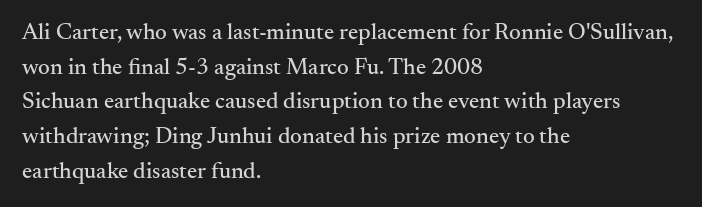
The image shows 23 px text type, upright; set left-aligned, normal line spacing (1.51x), normal letter spacing, not underlined.
